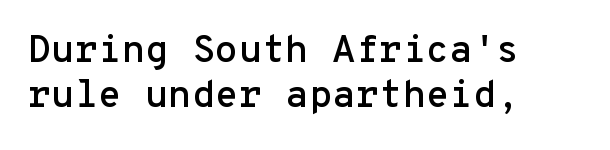
The image shows 38 px sans-serif type, upright, monospaced; set left-aligned, line spacing 1.18x, normal letter spacing, not underlined; low stroke contrast and a medium x-height.
